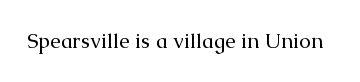
{"italic": "no", "bold": "no", "underline": "no", "letter_spacing": "normal", "letter_spacing_em": 0.0, "glyph_px": 21}
